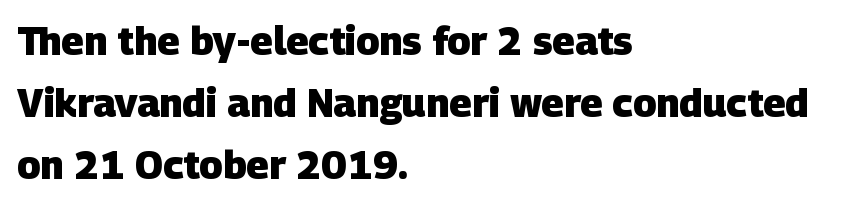
These lines are composed in type without serifs. Spacing verdict: proportional, widths tailored to each character. Does the leading feel generous? No, just average. Has an underline been added? It has not. Thick stems and heavy bowls — unmistakably bold.
